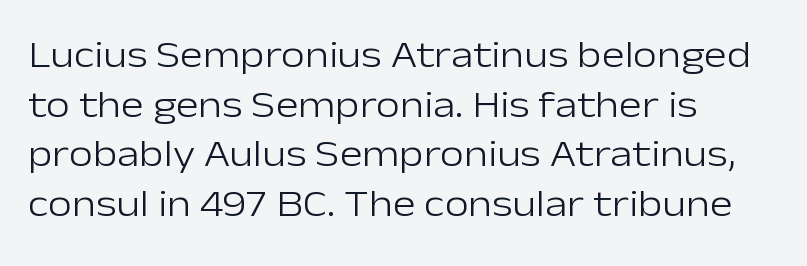
Typeset ragged right — the left edge is the straight one. Each row of text sits above clean, open space. The weight tops out at a normal text grade. Nobody touched the tracking dial on this one. This sample keeps an unexceptional amount of space between lines.
